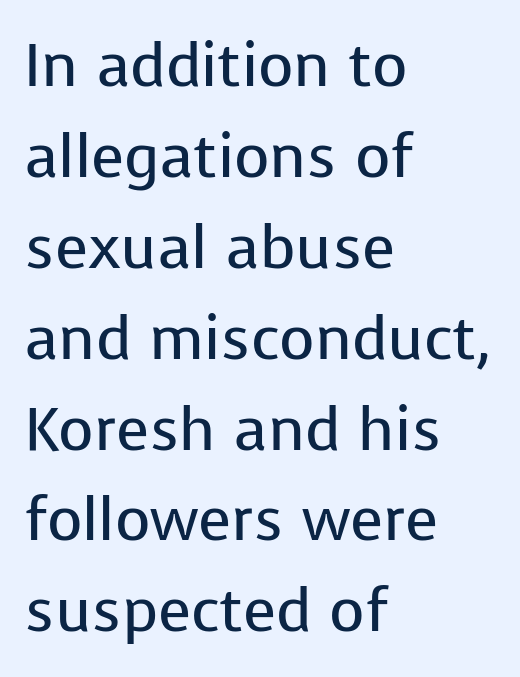
{"serif": "no", "italic": "no", "bold": "no", "weight": "regular", "width": "normal", "stroke_contrast": "low", "x_height": "medium", "monospaced": "no", "underline": "no", "align": "left", "line_spacing": "normal", "line_spacing_ratio": 1.49, "letter_spacing": "normal", "letter_spacing_em": 0.0, "glyph_px": 61}
